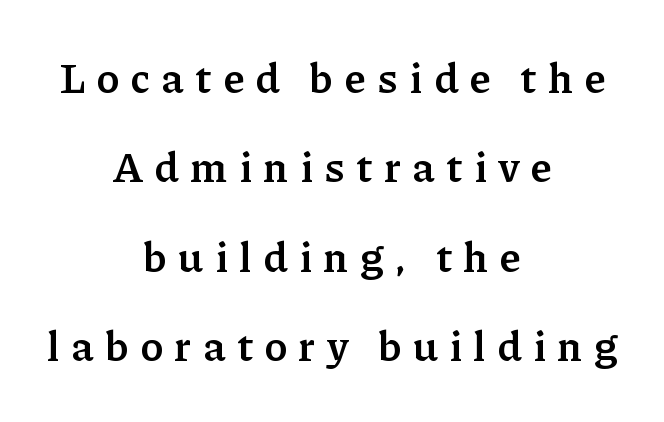
The image shows 42 px semibold serif type, upright; set centered, loose line spacing (2.13x), unusually wide letter spacing (+0.27 em), not underlined; low stroke contrast and a medium x-height.
